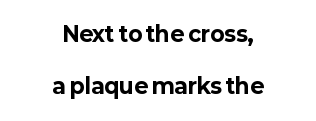
{"italic": "no", "bold": "yes", "underline": "no", "align": "center", "line_spacing": "loose", "line_spacing_ratio": 2.49, "letter_spacing": "normal", "letter_spacing_em": 0.0, "glyph_px": 21}
